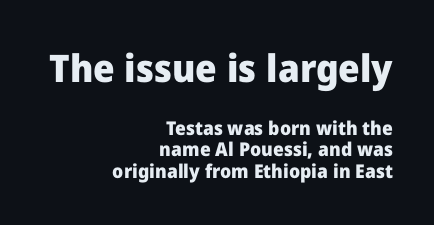
Q: Is the text bold? A: Yes.
Q: Is the text italic (slanted)? A: No, it is upright.
Q: Is the typeface a serif or a sans-serif typeface? A: Sans-serif.
Q: Is the text underlined? A: No.
Q: How is the paragraph aligned? A: Right-aligned.
Q: Is the spacing between letters normal or unusually wide? A: Normal.
Q: Is the spacing between lines tight, normal or loose? A: Tight.
Q: Which block of text is set in a larger size, the first (top) or the second (bottom)? A: The first (top) one.
Q: Width (condensed, normal, or wide)? A: Normal.
Q: Stroke contrast? A: Low.
Q: x-height? A: Medium.
Q: Monospaced? A: No.
